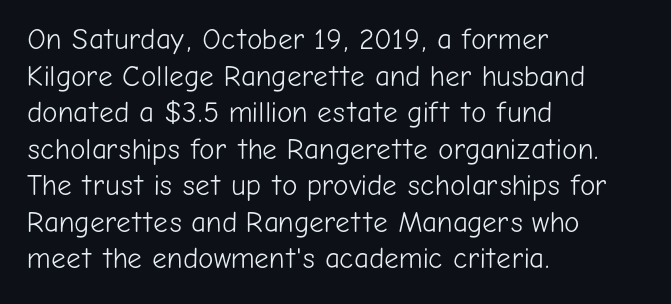
{"serif": "no", "italic": "no", "bold": "no", "weight": "light", "width": "normal", "stroke_contrast": "low", "x_height": "medium", "monospaced": "no", "underline": "no", "align": "left", "line_spacing": "normal", "line_spacing_ratio": 1.26, "letter_spacing": "normal", "letter_spacing_em": 0.0, "glyph_px": 29}
